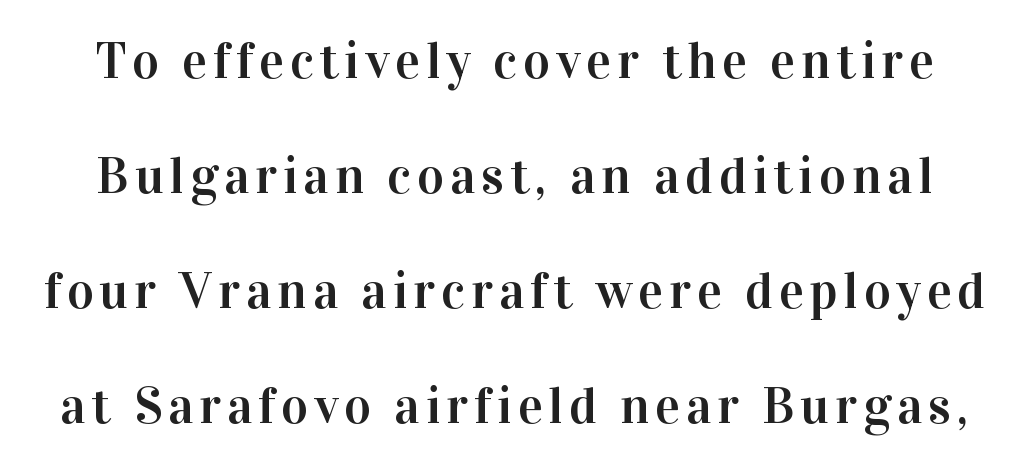
{"serif": "yes", "italic": "no", "width": "normal", "stroke_contrast": "high", "x_height": "medium", "monospaced": "no", "underline": "no", "line_spacing": "loose", "line_spacing_ratio": 2.21, "glyph_px": 52}
